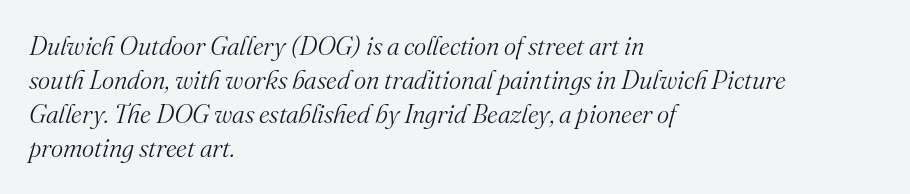
The image shows 26 px text type, italic (leaning right); set left-aligned, normal line spacing (1.31x), normal letter spacing, not underlined.
